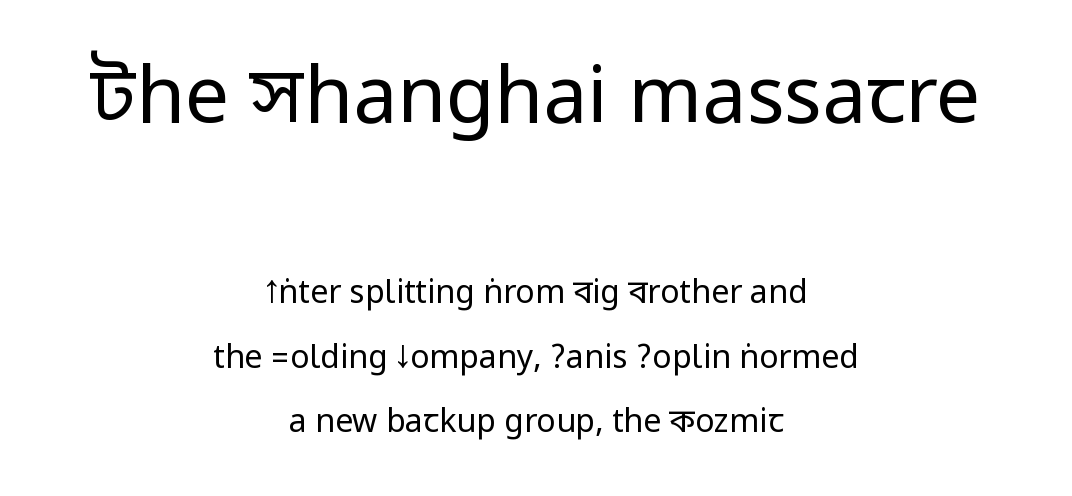
The image shows 79 px regular-weight, condensed sans-serif type, upright; set centered, loose line spacing (2.03x), normal letter spacing, not underlined; the first (top) block is 2.47x larger; low stroke contrast.
